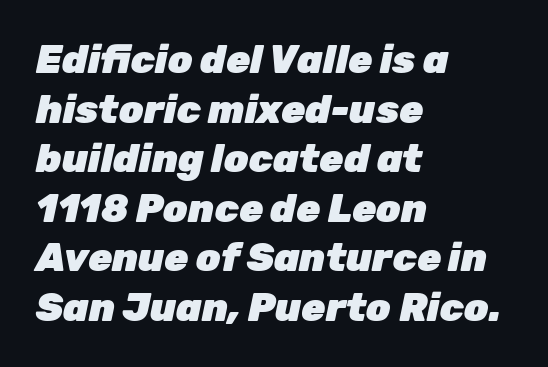
The image shows 39 px heavy type, italic (leaning right); set left-aligned, normal line spacing (1.27x), normal letter spacing, not underlined; low stroke contrast and a medium x-height.
